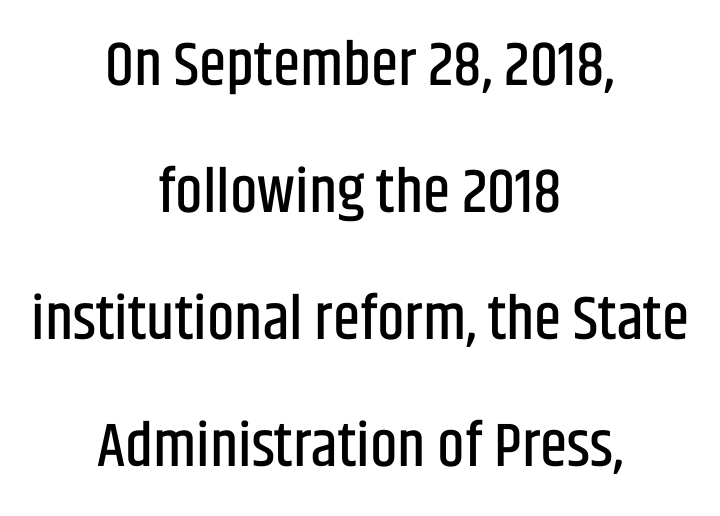
{"serif": "no", "italic": "no", "width": "condensed", "stroke_contrast": "low", "x_height": "large", "monospaced": "no", "underline": "no", "align": "center", "line_spacing": "loose", "line_spacing_ratio": 2.05, "letter_spacing": "normal", "letter_spacing_em": 0.0, "glyph_px": 62}
